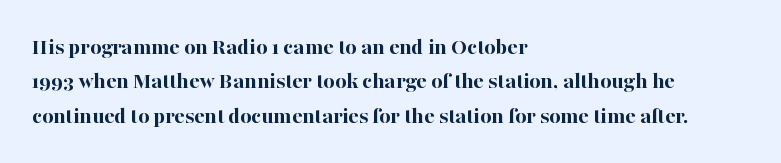
{"italic": "no", "bold": "yes", "underline": "no", "align": "left", "line_spacing": "normal", "line_spacing_ratio": 1.43, "letter_spacing": "normal", "letter_spacing_em": 0.0, "glyph_px": 24}
